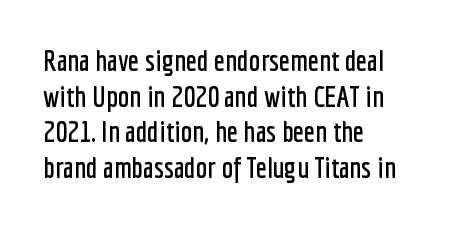
The image shows 29 px condensed sans-serif type, upright; set left-aligned, line spacing 1.23x, normal letter spacing, not underlined; low stroke contrast and a medium x-height.
